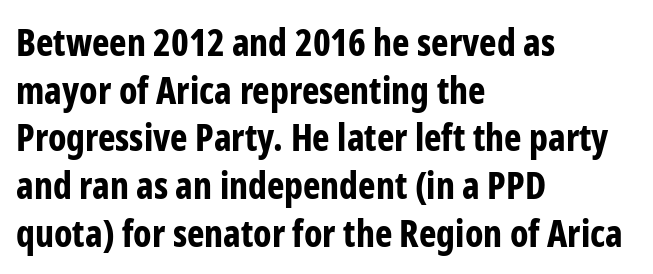
Q: Is the text bold? A: Yes.
Q: Is the text italic (slanted)? A: No, it is upright.
Q: Is the typeface a serif or a sans-serif typeface? A: Sans-serif.
Q: Is the text underlined? A: No.
Q: How is the paragraph aligned? A: Left-aligned.
Q: Is the spacing between letters normal or unusually wide? A: Normal.
Q: Is the spacing between lines tight, normal or loose? A: Normal.
Q: Width (condensed, normal, or wide)? A: Condensed.
Q: Stroke contrast? A: Low.
Q: x-height? A: Medium.
Q: Monospaced? A: No.
